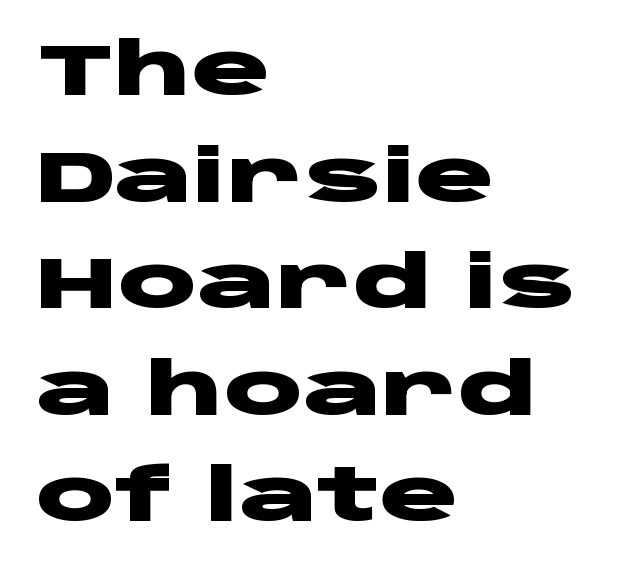
{"serif": "no", "italic": "no", "bold": "yes", "weight": "heavy", "width": "wide", "stroke_contrast": "low", "x_height": "large", "monospaced": "no", "underline": "no", "align": "left", "line_spacing": "normal", "line_spacing_ratio": 1.46, "letter_spacing": "normal", "letter_spacing_em": 0.0, "glyph_px": 73}
